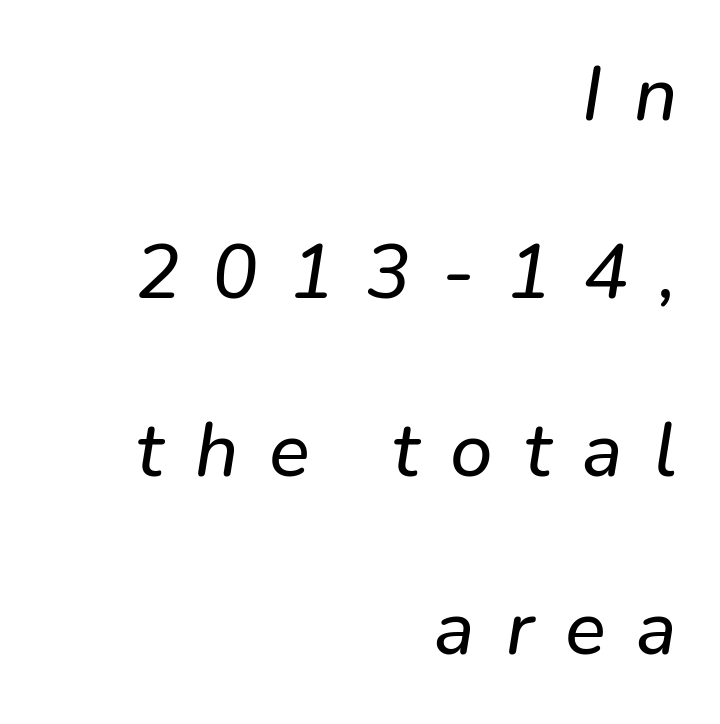
Posture: slanted. Characters follow at a spacing far wider than the type designer built in. Think of a printed novel: that variable character pitch is what you see here. The specimen omits any rule beneath the text block's lines. These lines are set flush right with a ragged left edge.
